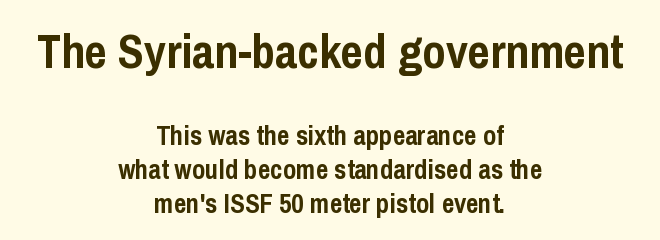
Check where the strokes stop: nothing finishes them off — pure sans. Ascenders rise straight up at ninety degrees. Reading down the column, the eye jumps a familiar distance to each next line. Look at the stroke-to-counter ratio: heavy, a bold. Characters follow at the spacing the type designer built in. Honestly, there is no underline to notice here at all.
